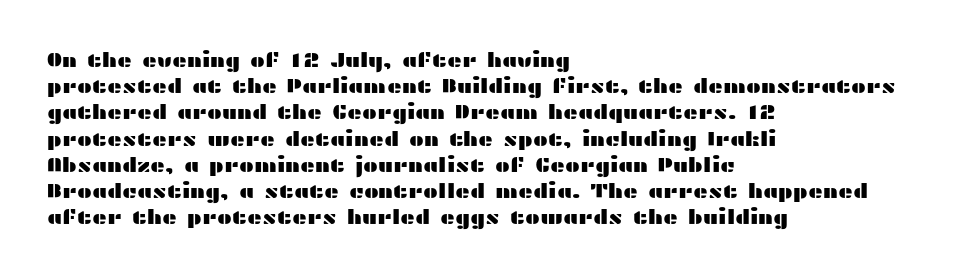
Q: Is the text italic (slanted)? A: No, it is upright.
Q: Is the text underlined? A: No.
Q: How is the paragraph aligned? A: Left-aligned.
Q: Is the spacing between letters normal or unusually wide? A: Normal.
Q: Is the spacing between lines tight, normal or loose? A: Normal.
